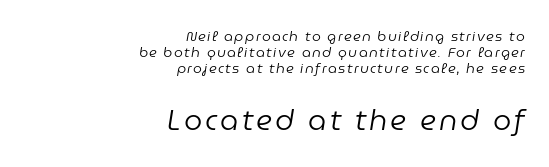
{"italic": "yes", "lean": "right", "slant_degrees": 9, "bold": "no", "weight": "regular", "width": "normal", "stroke_contrast": "low", "x_height": "medium", "monospaced": "no", "underline": "no", "align": "right", "line_spacing_ratio": 1.16, "larger_block": "second", "size_ratio": 2.07, "glyph_px": 29}
